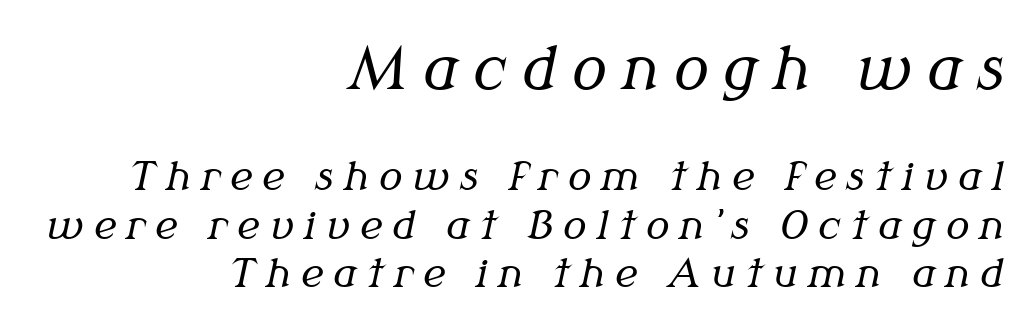
Q: Is the text bold? A: No.
Q: Is the text italic (slanted)? A: Yes, it leans right by about 12 degrees.
Q: Is the typeface a serif or a sans-serif typeface? A: Serif.
Q: Is the text underlined? A: No.
Q: How is the paragraph aligned? A: Right-aligned.
Q: Is the spacing between letters normal or unusually wide? A: Unusually wide.
Q: Is the spacing between lines tight, normal or loose? A: Normal.
Q: Which block of text is set in a larger size, the first (top) or the second (bottom)? A: The first (top) one.
Q: Width (condensed, normal, or wide)? A: Normal.
Q: Stroke contrast? A: Medium.
Q: x-height? A: Medium.
Q: Monospaced? A: No.
